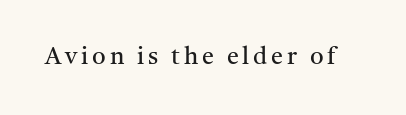
Only glyphs here, with clear space below each row. Posture: upright roman. The font is comparable to plain body text, perhaps lighter.
